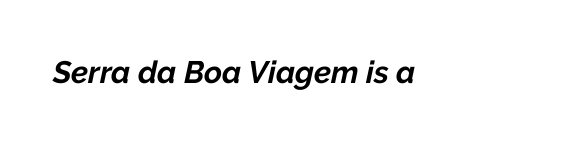
Check under the words: just untouched page. Here the designer chose a conventional face with non-uniform glyph widths. Tall strokes in this sample are angled rather than plumb. I'd describe the lettering as bold — thick and assertive. The tracking reads as untouched default to a designer's eye.
